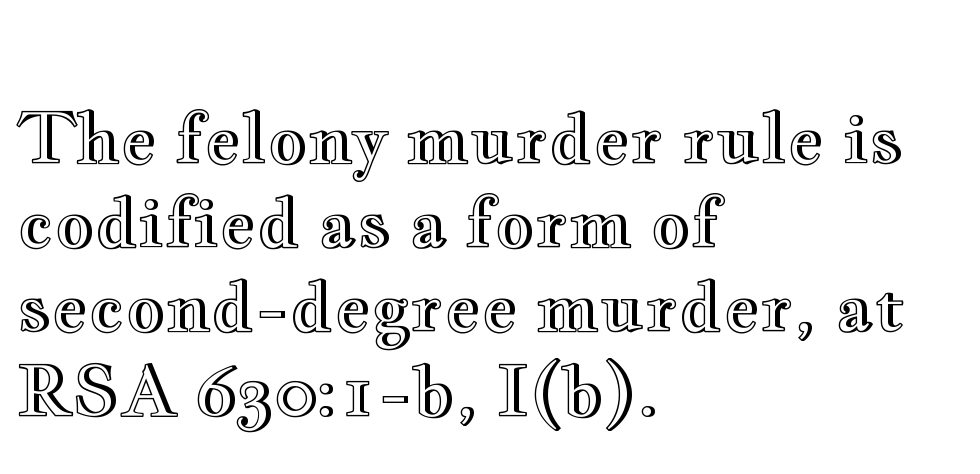
Q: Is the text italic (slanted)? A: No, it is upright.
Q: Is the text underlined? A: No.
Q: How is the paragraph aligned? A: Left-aligned.
Q: Is the spacing between letters normal or unusually wide? A: Normal.
Q: Width (condensed, normal, or wide)? A: Wide.
Q: x-height? A: Small.
Q: Monospaced? A: No.
